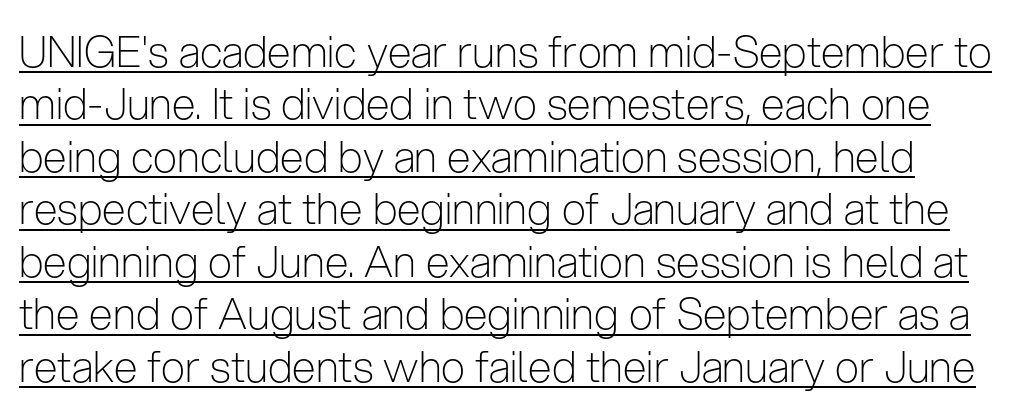
The image shows 43 px light, condensed sans-serif type, upright; set line spacing 1.22x, normal letter spacing, underlined; low stroke contrast and a medium x-height.
